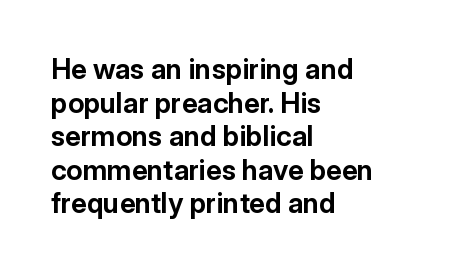
The image shows 28 px bold sans-serif type, upright; set left-aligned, line spacing 1.2x, normal letter spacing, not underlined; low stroke contrast and a medium x-height.
